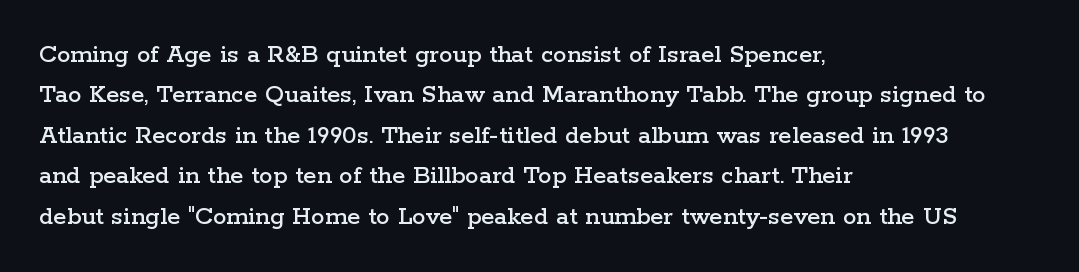
Q: Is the text italic (slanted)? A: No, it is upright.
Q: Is the text underlined? A: No.
Q: How is the paragraph aligned? A: Left-aligned.
Q: Is the spacing between letters normal or unusually wide? A: Normal.
Q: Is the spacing between lines tight, normal or loose? A: Normal.
